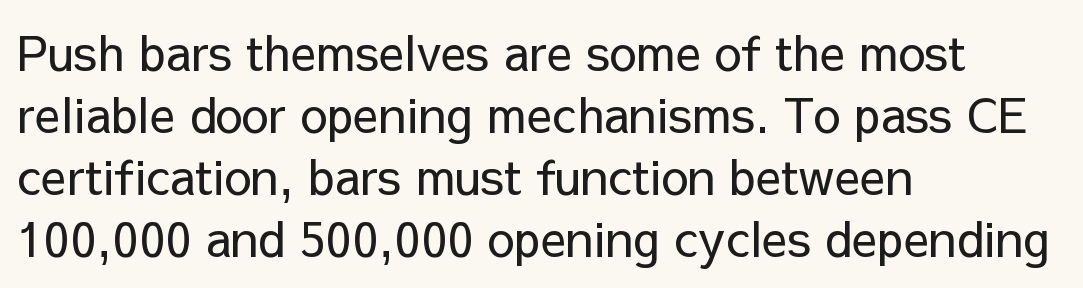
Q: Is the text bold? A: No.
Q: Is the text italic (slanted)? A: No, it is upright.
Q: Is the typeface a serif or a sans-serif typeface? A: Sans-serif.
Q: Is the text underlined? A: No.
Q: How is the paragraph aligned? A: Left-aligned.
Q: Is the spacing between letters normal or unusually wide? A: Normal.
Q: Is the spacing between lines tight, normal or loose? A: Normal.
Q: Width (condensed, normal, or wide)? A: Normal.
Q: Stroke contrast? A: Low.
Q: x-height? A: Medium.
Q: Monospaced? A: No.
